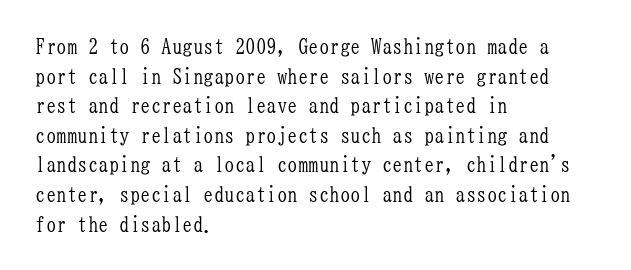
Quick note: underline off. Do the letters lean? They stand straight. The text block is weighted toward the left margin, trailing off unevenly rightward. This rendering leaves character spacing at its baseline value. Vertical spacing — default.
